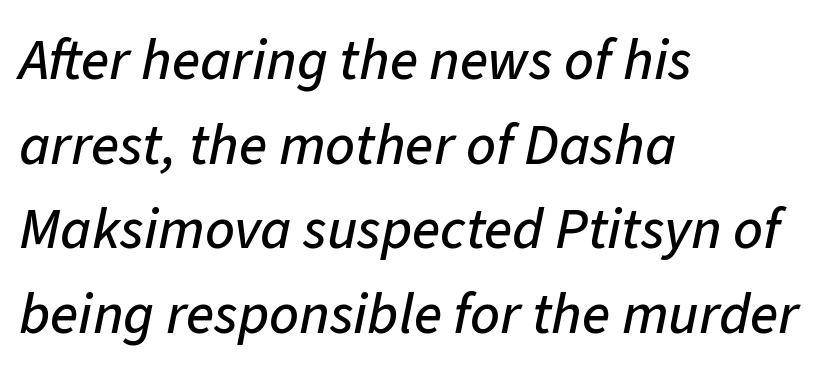
The image shows 58 px text type, italic (leaning right); set left-aligned, normal line spacing (1.46x), normal letter spacing, not underlined; low stroke contrast and a medium x-height.
